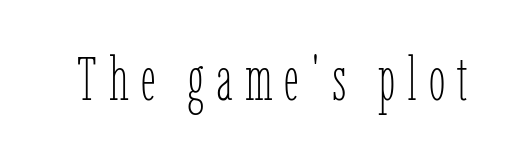
Honestly, the letter spacing is so wide it's the main thing you notice. The face used here is proportionally spaced, like ordinary book or web type. Stems here are at most as thick as an everyday book face. A typesetter would mark this as roman, not italic.
